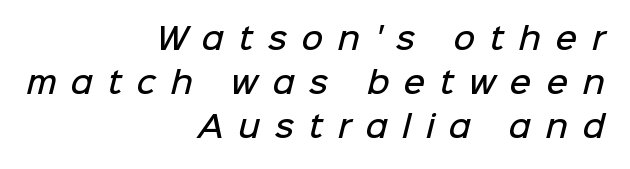
{"serif": "no", "bold": "semi", "weight": "semibold", "width": "normal", "stroke_contrast": "low", "x_height": "medium", "monospaced": "no", "underline": "no", "align": "right", "line_spacing": "normal", "line_spacing_ratio": 1.46, "letter_spacing": "wide", "letter_spacing_em": 0.48, "glyph_px": 30}
